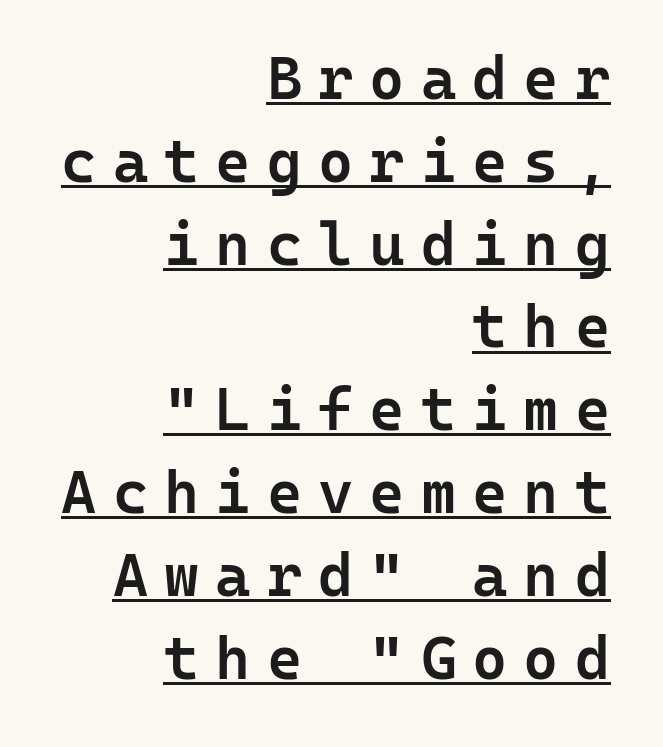
Q: Is the text bold? A: Semi-bold.
Q: Is the text italic (slanted)? A: No, it is upright.
Q: Is the typeface a serif or a sans-serif typeface? A: Sans-serif.
Q: Is the text underlined? A: Yes.
Q: How is the paragraph aligned? A: Right-aligned.
Q: Is the spacing between letters normal or unusually wide? A: Unusually wide.
Q: Is the spacing between lines tight, normal or loose? A: Normal.
Q: Width (condensed, normal, or wide)? A: Normal.
Q: Stroke contrast? A: Low.
Q: x-height? A: Medium.
Q: Monospaced? A: Yes.
